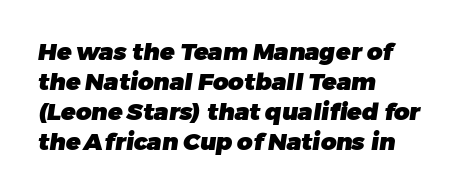
Heft: maximum for text — a bold. Typeset ragged right — the left edge is the straight one. Nobody touched the tracking dial on this one. Leading: standard.
